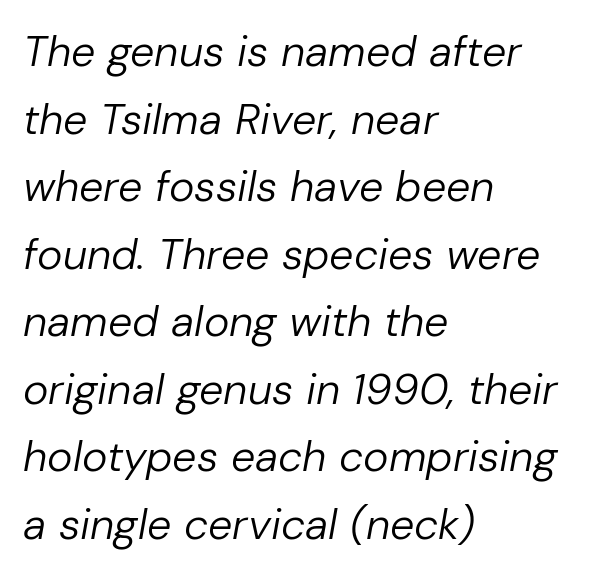
Q: Is the text bold? A: No.
Q: Is the text italic (slanted)? A: Yes, it leans right by about 10 degrees.
Q: Is the text underlined? A: No.
Q: How is the paragraph aligned? A: Left-aligned.
Q: Is the spacing between letters normal or unusually wide? A: Normal.
Q: Is the spacing between lines tight, normal or loose? A: Normal.
Q: Width (condensed, normal, or wide)? A: Normal.
Q: Stroke contrast? A: Low.
Q: x-height? A: Medium.
Q: Monospaced? A: No.
